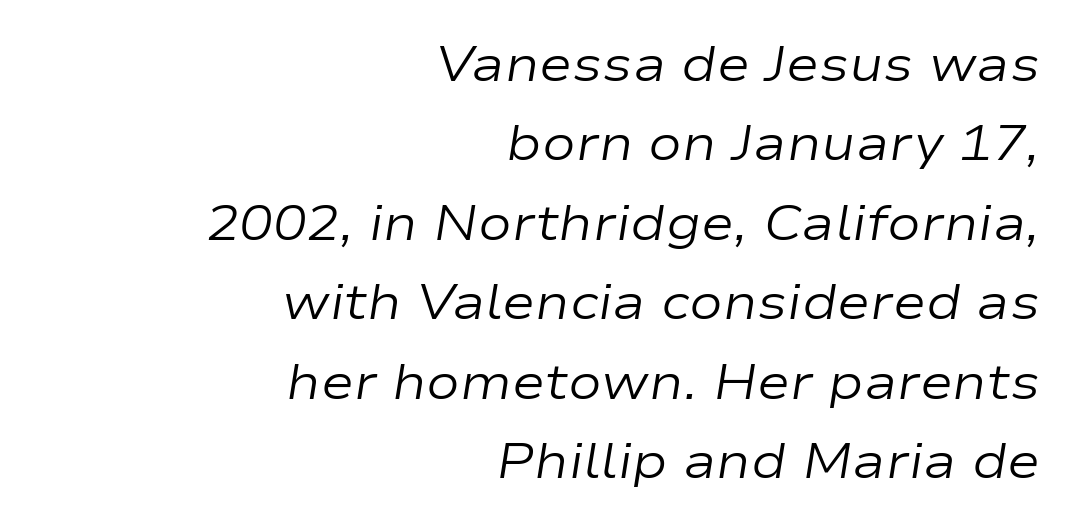
{"italic": "yes", "lean": "right", "slant_degrees": 9, "bold": "no", "weight": "regular", "width": "wide", "stroke_contrast": "low", "x_height": "medium", "monospaced": "no", "underline": "no", "align": "right", "line_spacing": "normal", "line_spacing_ratio": 1.59, "letter_spacing": "normal", "letter_spacing_em": 0.0, "glyph_px": 50}
